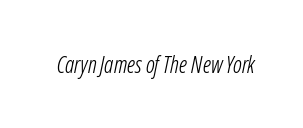
Each stroke keeps to a modest, everyday thickness or less. In terms of posture, this sample is oblique. Honestly, there is no underline to notice here at all. The horizontal fit of the characters is conventional and even.
